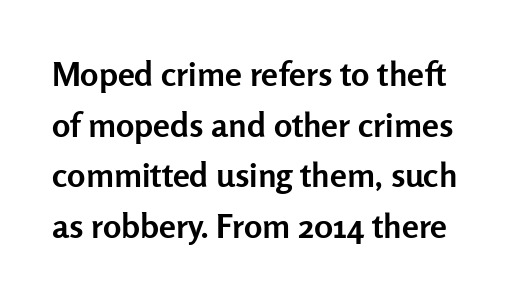
Q: Is the text bold? A: Yes.
Q: Is the text italic (slanted)? A: No, it is upright.
Q: Is the typeface a serif or a sans-serif typeface? A: Sans-serif.
Q: Is the text underlined? A: No.
Q: Is the spacing between letters normal or unusually wide? A: Normal.
Q: Is the spacing between lines tight, normal or loose? A: Normal.
Q: Width (condensed, normal, or wide)? A: Normal.
Q: Stroke contrast? A: Low.
Q: x-height? A: Medium.
Q: Monospaced? A: No.
